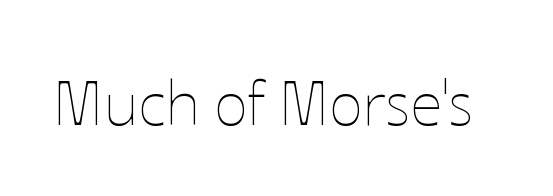
Q: Is the text bold? A: No.
Q: Is the text italic (slanted)? A: No, it is upright.
Q: Is the text underlined? A: No.
Q: Is the spacing between letters normal or unusually wide? A: Normal.
Q: Width (condensed, normal, or wide)? A: Normal.
Q: Stroke contrast? A: Low.
Q: x-height? A: Medium.
Q: Monospaced? A: No.
